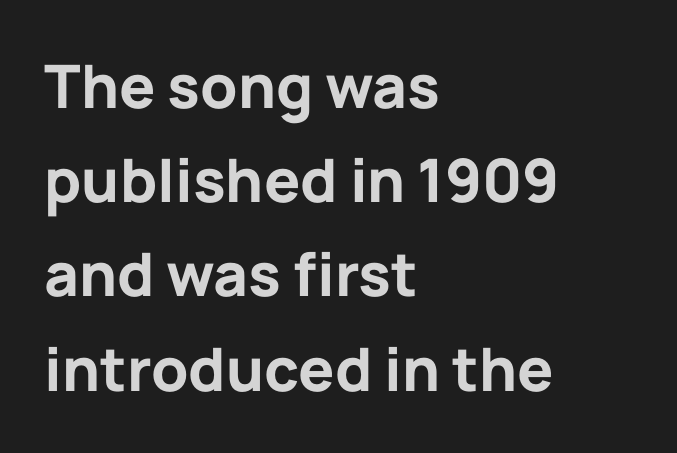
Between one letter and the next there's only the usual sliver of space. The font family rendered here belongs to the sans-serif group. A typesetter would call this proportional, since set widths differ per character. The rows are spaced the way most documents space them. The paragraph shown leans on its left margin. In terms of weight, the rendering is a true, heavy bold.
